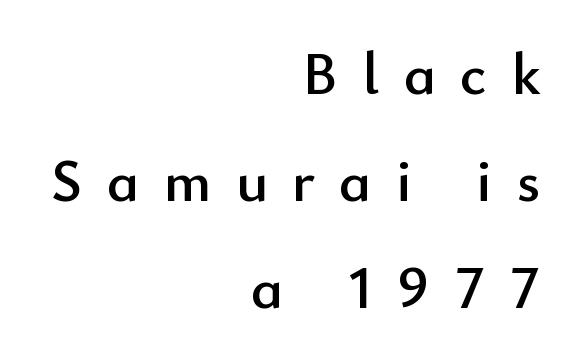
{"serif": "no", "italic": "no", "width": "normal", "stroke_contrast": "low", "x_height": "small", "monospaced": "no", "underline": "no", "align": "right", "line_spacing_ratio": 1.78, "letter_spacing": "wide", "letter_spacing_em": 0.41, "glyph_px": 60}
